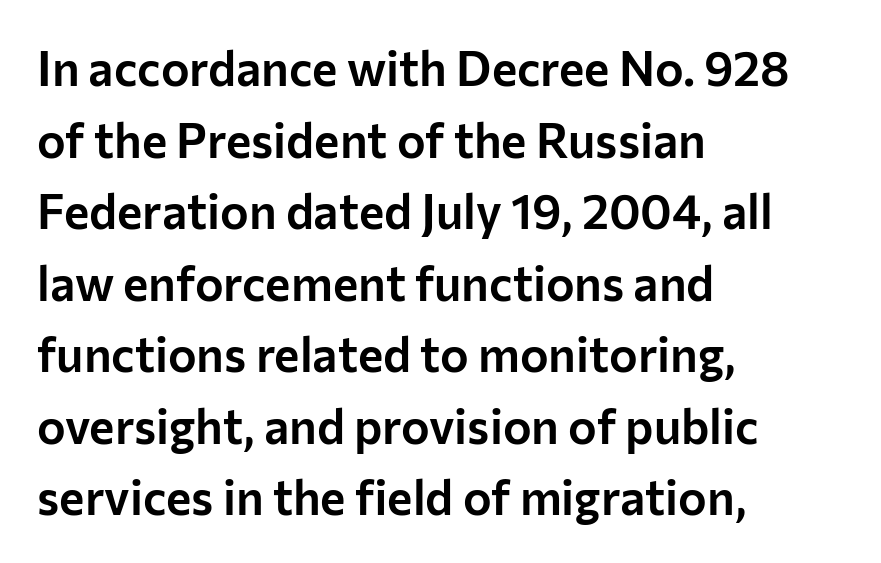
The image shows 48 px sans-serif type, upright; set left-aligned, normal line spacing (1.49x), normal letter spacing, not underlined; low stroke contrast and a medium x-height.
